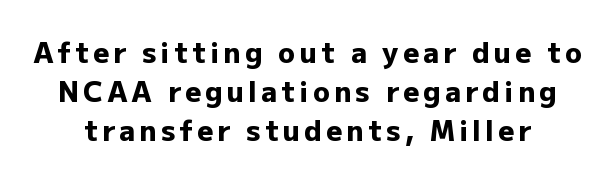
{"serif": "no", "italic": "no", "bold": "yes", "weight": "heavy", "width": "normal", "stroke_contrast": "low", "x_height": "medium", "monospaced": "no", "underline": "no", "line_spacing": "normal", "line_spacing_ratio": 1.4, "glyph_px": 28}
